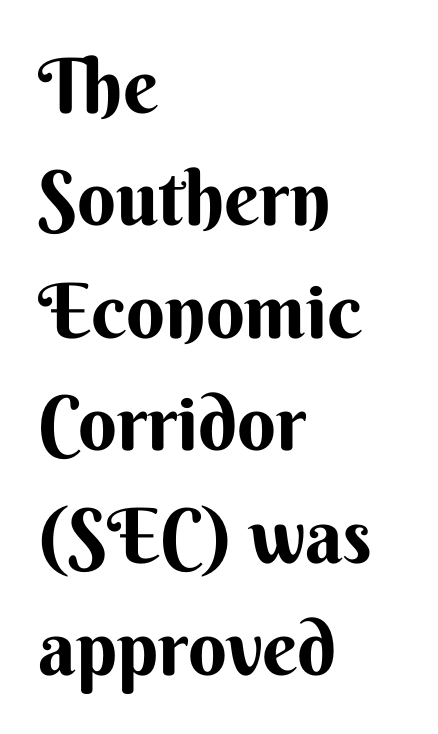
{"serif": "no", "italic": "no", "bold": "yes", "weight": "bold", "width": "normal", "stroke_contrast": "medium", "x_height": "small", "monospaced": "no", "underline": "no", "align": "left", "line_spacing": "normal", "line_spacing_ratio": 1.48, "letter_spacing": "normal", "letter_spacing_em": 0.0, "glyph_px": 76}
